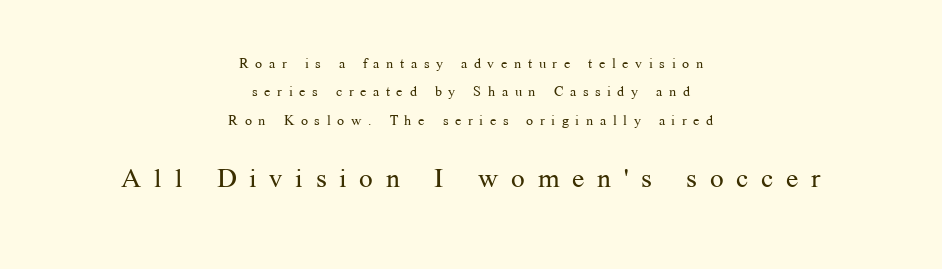
The text block is weighted toward neither margin, spreading evenly from the middle. Do the letters lean? They stand straight. The letters look calm and open, with moderate or lighter stems. This rendering features lettering with no underline.
